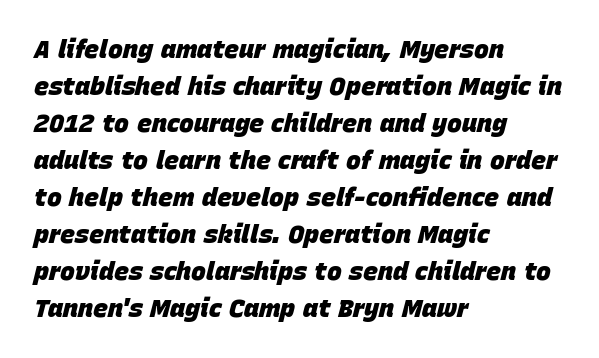
The image shows 25 px bold type, italic (leaning right); set left-aligned, normal line spacing (1.48x), normal letter spacing, not underlined.
